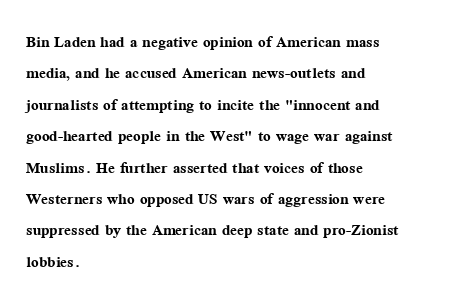
{"italic": "no", "bold": "yes", "underline": "no", "align": "left", "line_spacing": "normal", "line_spacing_ratio": 1.57, "letter_spacing": "normal", "letter_spacing_em": 0.0, "glyph_px": 20}
